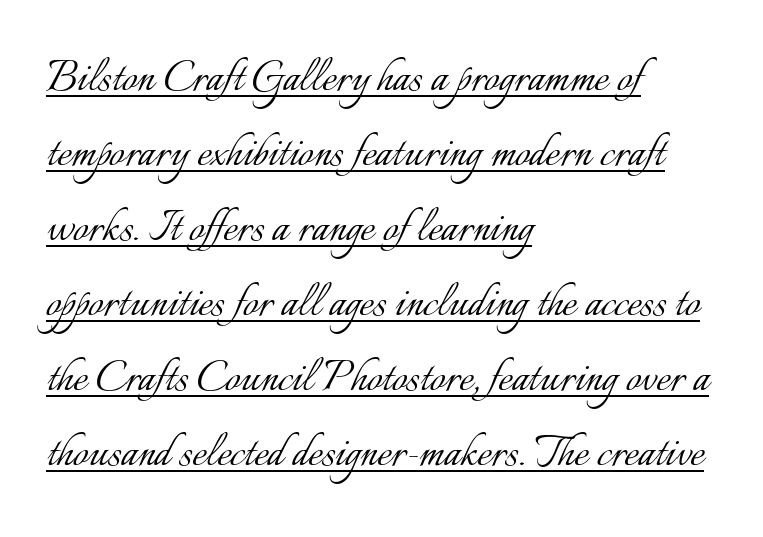
{"bold": "no", "weight": "light", "width": "normal", "stroke_contrast": "low", "x_height": "small", "monospaced": "no", "underline": "yes", "align": "left", "line_spacing": "normal", "line_spacing_ratio": 1.39, "letter_spacing": "normal", "letter_spacing_em": 0.0, "glyph_px": 54}
